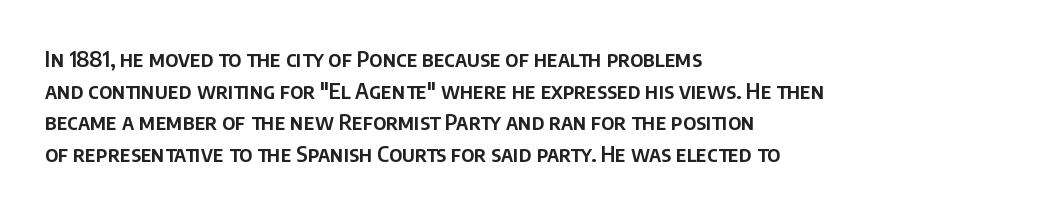
Has an underline been added? It has not. Do the letters lean? They stand straight. Notice how descenders clear the ascenders below comfortably — that's standard leading. The line texture is even and compact thanks to regular tracking.
